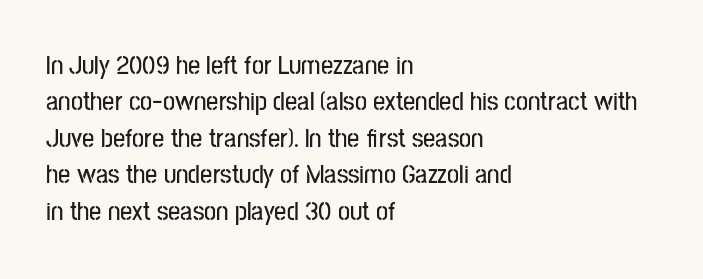
Tracking value appears to be zero — textbook default spacing. The type sits square on the baseline with zero lean. A clean baseline with only descenders dipping below it. Is the block centered? No — it sits flush against the left margin. Notice how descenders clear the ascenders below comfortably — that's standard leading.
